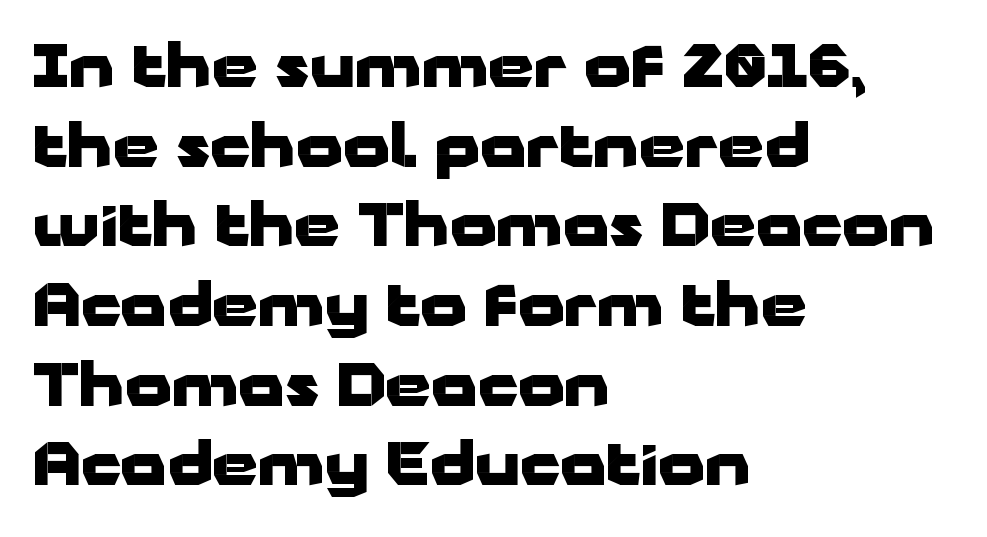
{"serif": "no", "italic": "no", "bold": "yes", "weight": "heavy", "width": "wide", "stroke_contrast": "low", "x_height": "medium", "monospaced": "no", "underline": "no", "align": "left", "line_spacing": "normal", "line_spacing_ratio": 1.35, "letter_spacing": "normal", "letter_spacing_em": 0.0, "glyph_px": 59}
